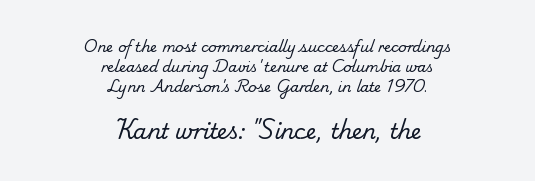
The zone under the glyphs is completely vacant. The text block is weighted toward neither margin, spreading evenly from the middle. The weight tops out at a normal text grade. In this sample the second text group is rendered at the bigger scale.
